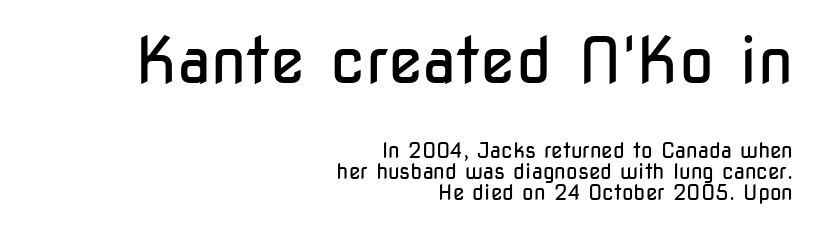
Stroke terminals: plain, sans-serif. Note the varied advance widths — an 'i' is clearly narrower than an 'm'. Just letters on the line, the space beneath them empty. Line endings align vertically; line beginnings do not.
